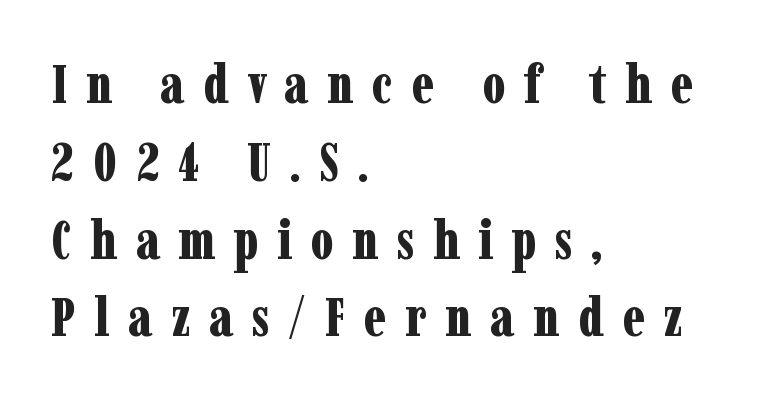
Q: Is the text bold? A: Yes.
Q: Is the text italic (slanted)? A: No, it is upright.
Q: Is the typeface a serif or a sans-serif typeface? A: Serif.
Q: Is the text underlined? A: No.
Q: How is the paragraph aligned? A: Left-aligned.
Q: Is the spacing between letters normal or unusually wide? A: Unusually wide.
Q: Is the spacing between lines tight, normal or loose? A: Normal.
Q: Width (condensed, normal, or wide)? A: Condensed.
Q: Stroke contrast? A: Low.
Q: x-height? A: Medium.
Q: Monospaced? A: No.
